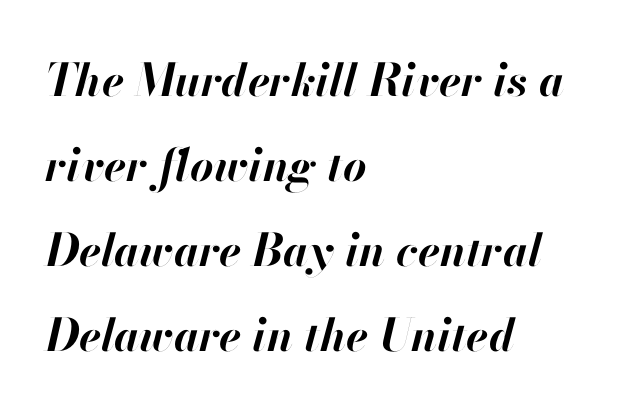
Each line starts at the same left margin while the right side varies. The specimen omits any rule beneath the text block's lines. Students, note that the glyphs here touch the page at normal intervals. An italicized treatment has been applied to the whole sample. Spacing verdict: proportional, widths tailored to each character. Emphasis by weight is at full strength: bold.
